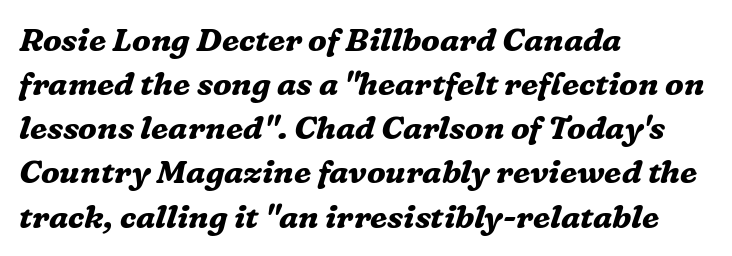
{"serif": "yes", "italic": "yes", "lean": "right", "slant_degrees": 16, "bold": "yes", "weight": "bold", "width": "normal", "stroke_contrast": "medium", "x_height": "medium", "monospaced": "no", "underline": "no", "align": "left", "line_spacing": "normal", "line_spacing_ratio": 1.38, "letter_spacing": "normal", "letter_spacing_em": 0.0, "glyph_px": 32}
